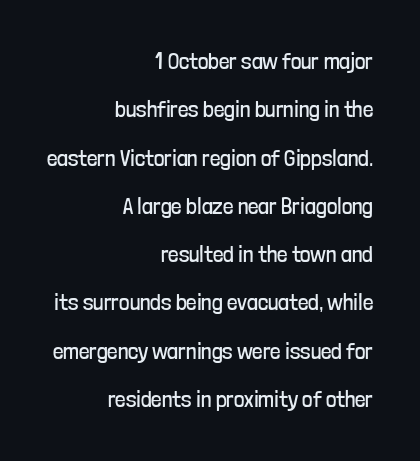
{"italic": "no", "bold": "no", "underline": "no", "align": "right", "line_spacing": "loose", "line_spacing_ratio": 2.1, "letter_spacing": "normal", "letter_spacing_em": 0.0, "glyph_px": 23}
